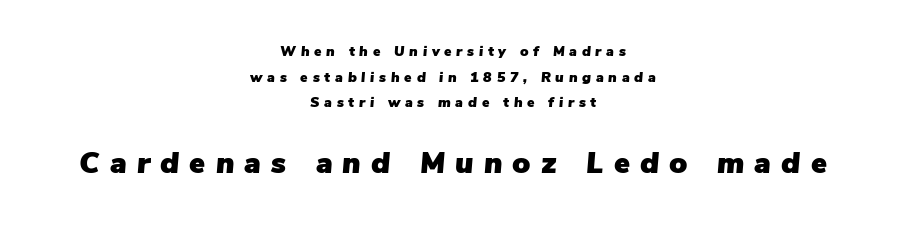
Check under the words: just untouched page. Every character sits at an angle, as italics do. A student would notice the bottom passage is typeset larger than what precedes it. Here the designer chose a conventional face with non-uniform glyph widths. In terms of letterspacing, this is a distinctly airy, spread setting. Casual observation: everything's sitting right in the middle.
